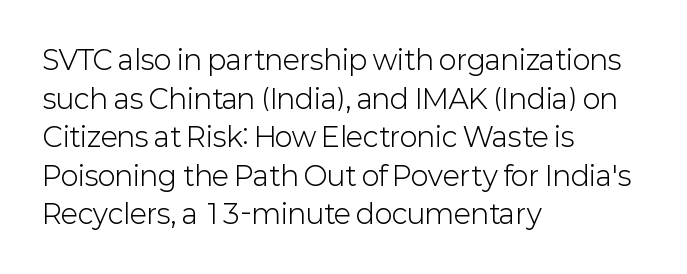
Stroke thickness stays within the range of a standard reading face or lighter. Notice how descenders clear the ascenders below comfortably — that's standard leading. There is no visible air inserted between adjacent glyphs. Casual observation: everything's shoved over to the left. The specimen omits any rule beneath the text block's lines. The letters stand straight up with perfectly vertical stems.
